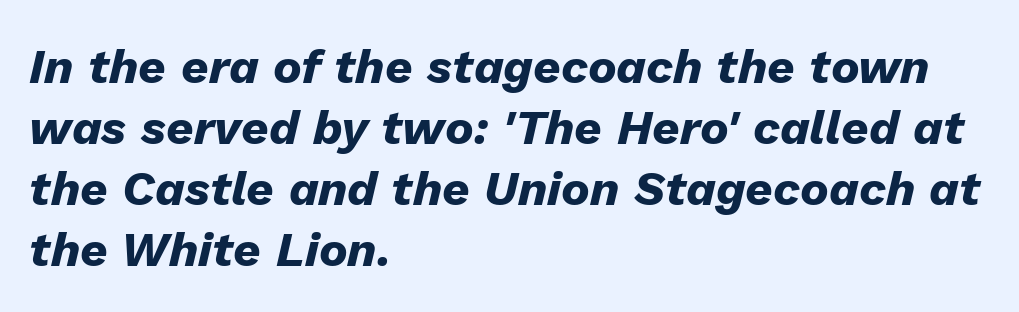
{"italic": "yes", "lean": "right", "slant_degrees": 13, "bold": "yes", "weight": "heavy", "width": "normal", "stroke_contrast": "low", "x_height": "medium", "monospaced": "no", "underline": "no", "align": "left", "line_spacing": "normal", "line_spacing_ratio": 1.27, "letter_spacing": "normal", "letter_spacing_em": 0.0, "glyph_px": 48}
